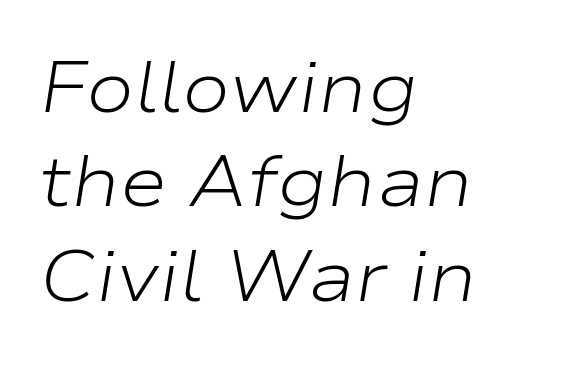
The image shows 72 px light, wide type, italic (leaning right); set left-aligned, normal line spacing (1.31x), normal letter spacing, not underlined; low stroke contrast and a medium x-height.
